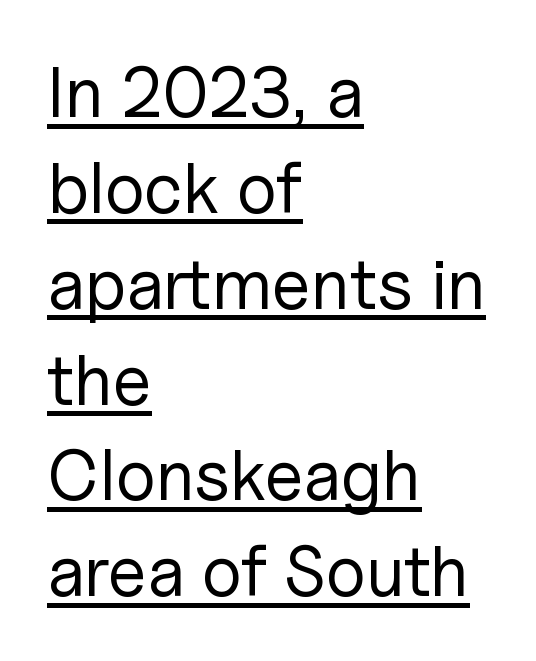
The image shows 71 px regular-weight sans-serif type, upright; set left-aligned, normal line spacing (1.35x), normal letter spacing, underlined; low stroke contrast and a medium x-height.
